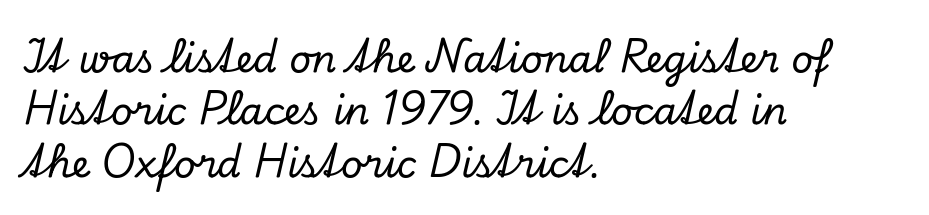
The image shows 38 px serif type, italic (leaning right); set left-aligned, normal line spacing (1.38x), normal letter spacing, not underlined; low stroke contrast and a small x-height.
